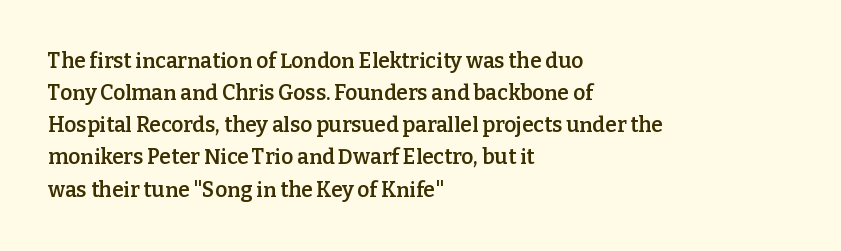
Q: Is the text bold? A: Semi-bold.
Q: Is the text italic (slanted)? A: No, it is upright.
Q: Is the text underlined? A: No.
Q: How is the paragraph aligned? A: Left-aligned.
Q: Is the spacing between letters normal or unusually wide? A: Normal.
Q: Is the spacing between lines tight, normal or loose? A: Normal.
